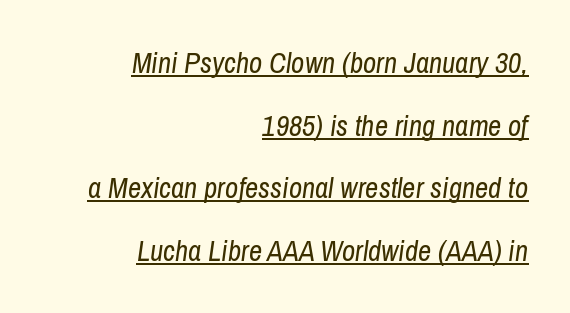
Q: Is the text bold? A: No.
Q: Is the text italic (slanted)? A: Yes, it leans right by about 8 degrees.
Q: Is the text underlined? A: Yes.
Q: How is the paragraph aligned? A: Right-aligned.
Q: Is the spacing between letters normal or unusually wide? A: Normal.
Q: Is the spacing between lines tight, normal or loose? A: Loose.
Q: Width (condensed, normal, or wide)? A: Condensed.
Q: Stroke contrast? A: Low.
Q: x-height? A: Medium.
Q: Monospaced? A: No.
